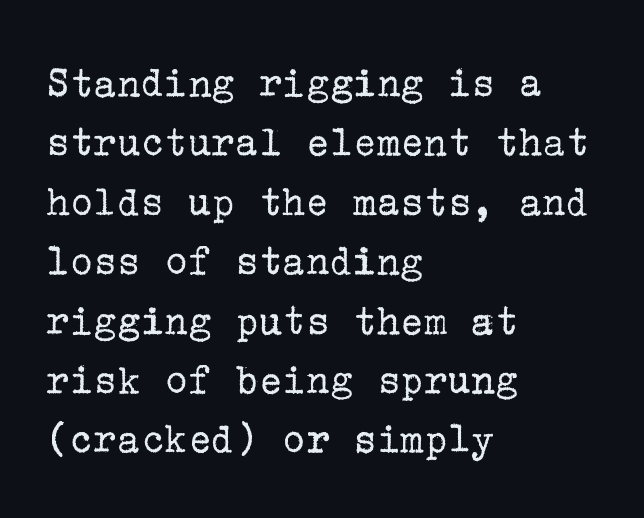
If you drew a ruler down the left edge, every line would touch it. Glyph-to-glyph distance matches everyday printed text. The rendering shows small feet on the letterforms — a serif design. Line spacing here is normal. A typesetter would mark this as roman, not italic.
